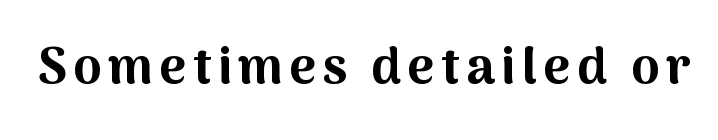
Q: Is the text bold? A: Yes.
Q: Is the text italic (slanted)? A: No, it is upright.
Q: Is the typeface a serif or a sans-serif typeface? A: Sans-serif.
Q: Is the text underlined? A: No.
Q: Width (condensed, normal, or wide)? A: Normal.
Q: Stroke contrast? A: Medium.
Q: x-height? A: Medium.
Q: Monospaced? A: No.
